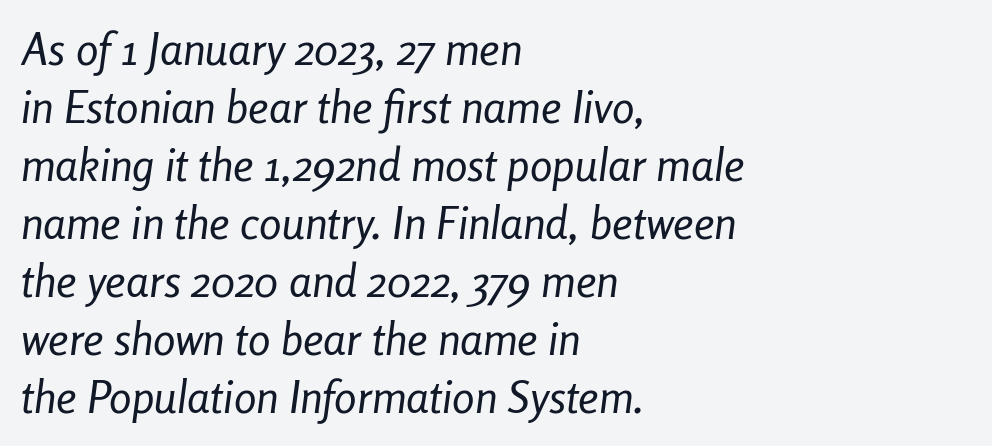
Q: Is the text bold? A: No.
Q: Is the text italic (slanted)? A: Yes, it leans right by about 8 degrees.
Q: Is the text underlined? A: No.
Q: How is the paragraph aligned? A: Left-aligned.
Q: Is the spacing between letters normal or unusually wide? A: Normal.
Q: Is the spacing between lines tight, normal or loose? A: Normal.
Q: Width (condensed, normal, or wide)? A: Condensed.
Q: Stroke contrast? A: Low.
Q: x-height? A: Medium.
Q: Monospaced? A: No.
